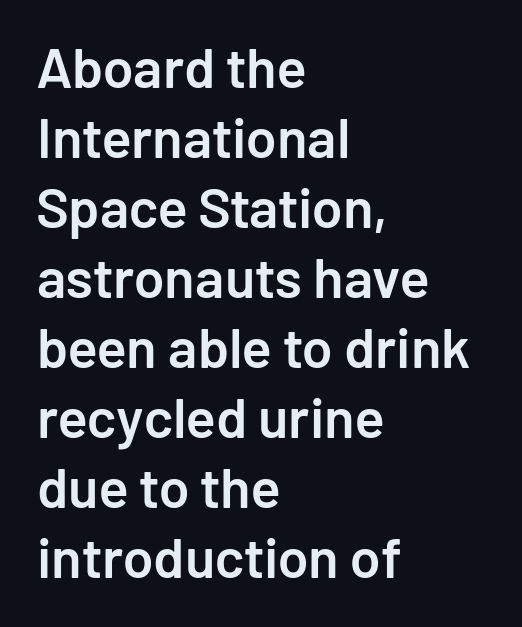
{"serif": "no", "italic": "no", "bold": "semi", "weight": "semibold", "width": "normal", "stroke_contrast": "low", "x_height": "medium", "monospaced": "no", "underline": "no", "align": "left", "line_spacing": "normal", "line_spacing_ratio": 1.25, "letter_spacing": "normal", "letter_spacing_em": 0.0, "glyph_px": 56}
